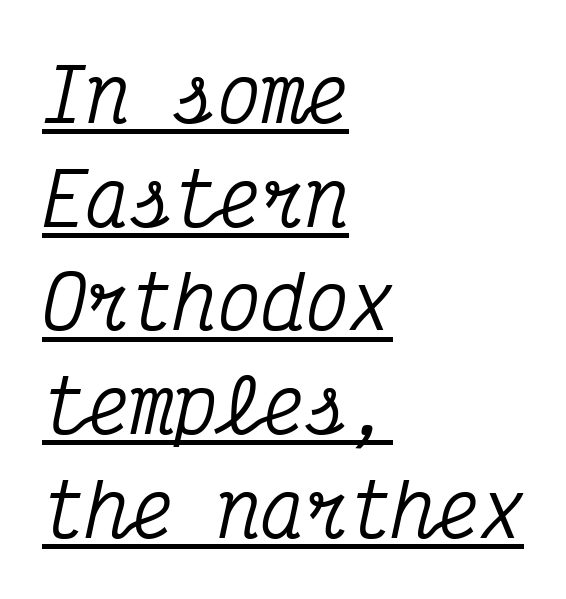
The rendered words wear a rule along their underside. What kind of face is this? One with serifs. Caption: standard tracking, unaltered. The lettering tilts uniformly, giving the passage an italic look. You could count columns in this text — the font is strictly monospaced.
